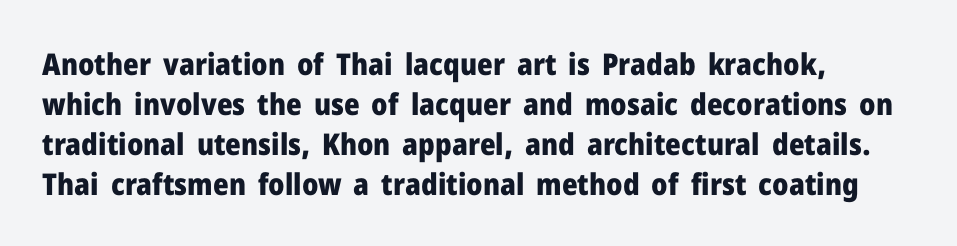
This rendering leaves character spacing at its baseline value. Plenty of ink on the page — the face is bold. The type family on display is of the sans-serif kind. All the whitespace from short lines collects on the right.
